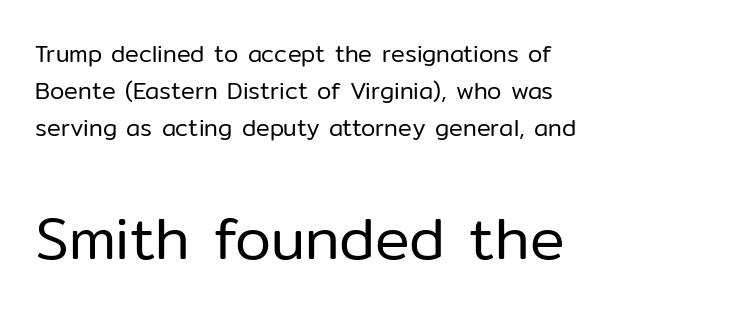
{"serif": "no", "italic": "no", "bold": "no", "weight": "regular", "width": "normal", "stroke_contrast": "low", "x_height": "medium", "monospaced": "no", "underline": "no", "align": "left", "line_spacing": "normal", "line_spacing_ratio": 1.61, "letter_spacing": "normal", "letter_spacing_em": 0.0, "larger_block": "second", "size_ratio": 2.52, "glyph_px": 58}
